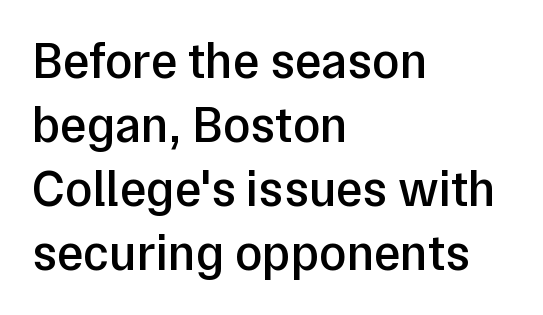
Q: Is the text bold? A: Semi-bold.
Q: Is the text italic (slanted)? A: No, it is upright.
Q: Is the typeface a serif or a sans-serif typeface? A: Sans-serif.
Q: Is the text underlined? A: No.
Q: How is the paragraph aligned? A: Left-aligned.
Q: Is the spacing between letters normal or unusually wide? A: Normal.
Q: Is the spacing between lines tight, normal or loose? A: Normal.
Q: Width (condensed, normal, or wide)? A: Normal.
Q: Stroke contrast? A: Low.
Q: x-height? A: Medium.
Q: Monospaced? A: No.
